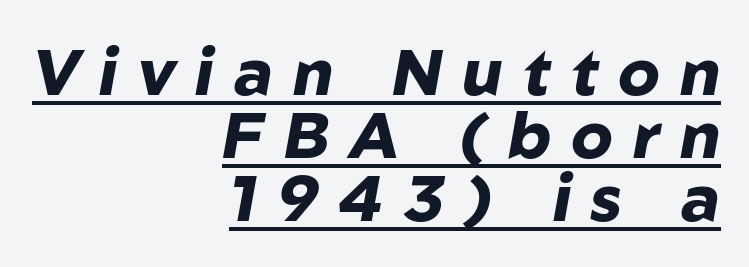
Notice how thick the strokes are: this is what a full bold looks like. Horizontally, the lines are justified to the trailing edge only. Slant detected: the letters are inclined. This sample has the flowing, uneven cadence of proportional lettering.
